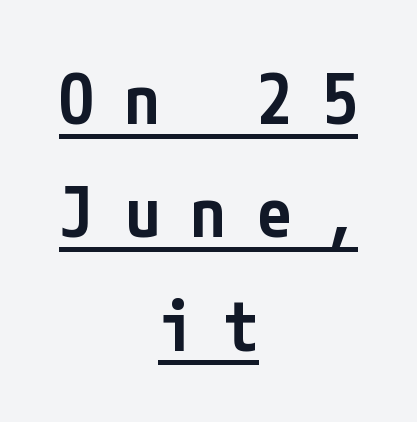
Q: Is the text bold? A: Semi-bold.
Q: Is the text italic (slanted)? A: No, it is upright.
Q: Is the typeface a serif or a sans-serif typeface? A: Sans-serif.
Q: Is the text underlined? A: Yes.
Q: How is the paragraph aligned? A: Centered.
Q: Is the spacing between letters normal or unusually wide? A: Unusually wide.
Q: Is the spacing between lines tight, normal or loose? A: Normal.
Q: Width (condensed, normal, or wide)? A: Condensed.
Q: Stroke contrast? A: Low.
Q: x-height? A: Medium.
